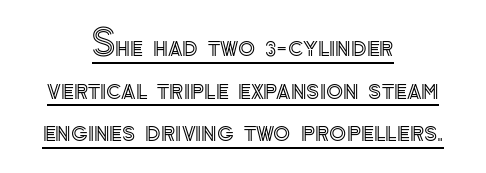
Q: Is the text italic (slanted)? A: No, it is upright.
Q: Is the text underlined? A: Yes.
Q: How is the paragraph aligned? A: Centered.
Q: Is the spacing between letters normal or unusually wide? A: Normal.
Q: Width (condensed, normal, or wide)? A: Normal.
Q: x-height? A: Small.
Q: Monospaced? A: No.
